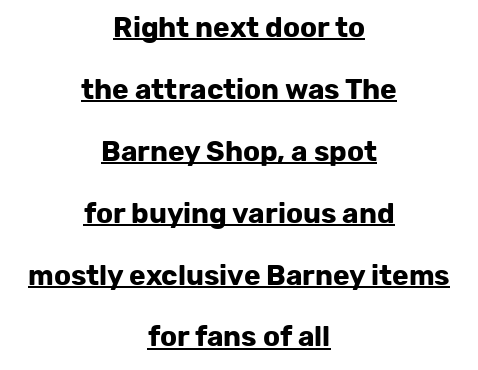
Q: Is the text bold? A: Yes.
Q: Is the text italic (slanted)? A: No, it is upright.
Q: Is the typeface a serif or a sans-serif typeface? A: Sans-serif.
Q: Is the text underlined? A: Yes.
Q: How is the paragraph aligned? A: Centered.
Q: Is the spacing between letters normal or unusually wide? A: Normal.
Q: Is the spacing between lines tight, normal or loose? A: Loose.
Q: Width (condensed, normal, or wide)? A: Normal.
Q: Stroke contrast? A: Low.
Q: x-height? A: Medium.
Q: Monospaced? A: No.
